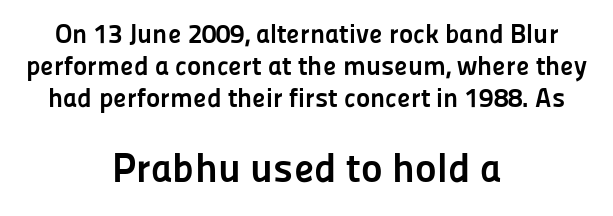
Caption: standard tracking, unaltered. Decoration check: the copy has no underline. These lines are rendered in a variable-pitch font. Strokes here are thick enough to call this a true bold. Italic: no, the glyphs are upright roman.
